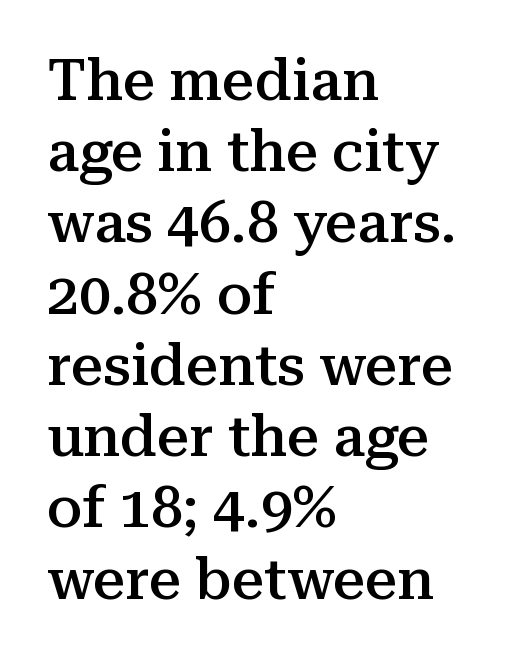
Q: Is the text bold? A: Semi-bold.
Q: Is the text italic (slanted)? A: No, it is upright.
Q: Is the typeface a serif or a sans-serif typeface? A: Serif.
Q: Is the text underlined? A: No.
Q: How is the paragraph aligned? A: Left-aligned.
Q: Is the spacing between letters normal or unusually wide? A: Normal.
Q: Is the spacing between lines tight, normal or loose? A: Normal.
Q: Width (condensed, normal, or wide)? A: Normal.
Q: Stroke contrast? A: Medium.
Q: x-height? A: Medium.
Q: Monospaced? A: No.
